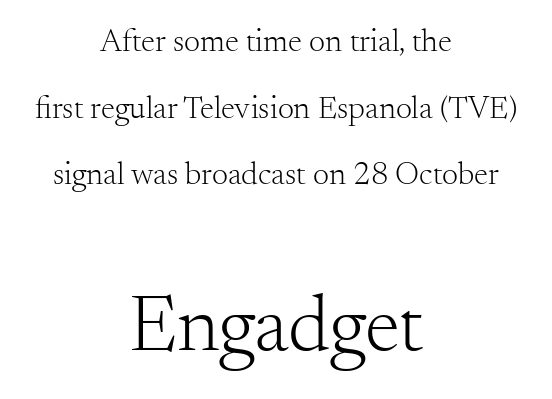
Q: Is the text bold? A: No.
Q: Is the text italic (slanted)? A: No, it is upright.
Q: Is the typeface a serif or a sans-serif typeface? A: Serif.
Q: Is the text underlined? A: No.
Q: How is the paragraph aligned? A: Centered.
Q: Is the spacing between letters normal or unusually wide? A: Normal.
Q: Is the spacing between lines tight, normal or loose? A: Loose.
Q: Which block of text is set in a larger size, the first (top) or the second (bottom)? A: The second (bottom) one.
Q: Width (condensed, normal, or wide)? A: Normal.
Q: Stroke contrast? A: Medium.
Q: x-height? A: Small.
Q: Monospaced? A: No.
